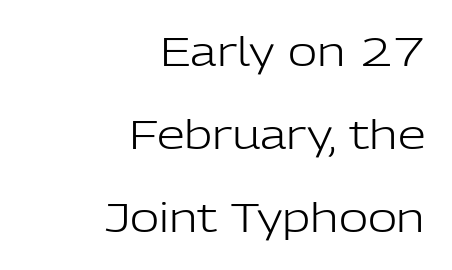
{"serif": "no", "italic": "no", "bold": "no", "weight": "light", "width": "normal", "stroke_contrast": "low", "x_height": "medium", "monospaced": "no", "underline": "no", "align": "right", "line_spacing": "loose", "line_spacing_ratio": 2.08, "letter_spacing": "normal", "letter_spacing_em": 0.0, "glyph_px": 40}
